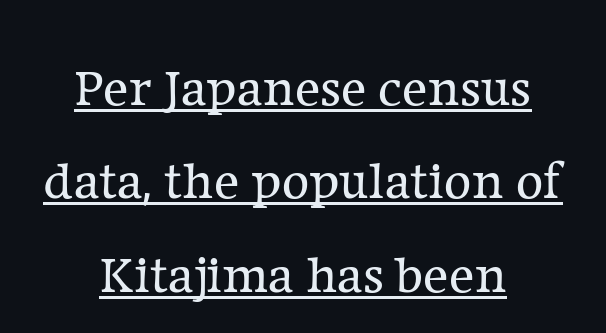
{"serif": "yes", "italic": "no", "bold": "no", "weight": "regular", "width": "normal", "stroke_contrast": "low", "x_height": "medium", "monospaced": "no", "underline": "yes", "align": "center", "line_spacing_ratio": 1.76, "letter_spacing": "normal", "letter_spacing_em": 0.0, "glyph_px": 53}
